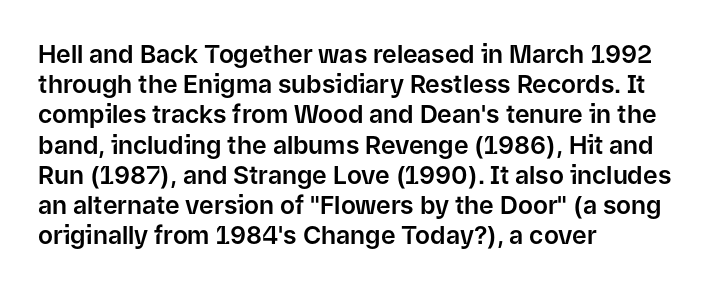
The image shows 25 px text type, upright; set left-aligned, line spacing 1.21x, normal letter spacing, not underlined.
